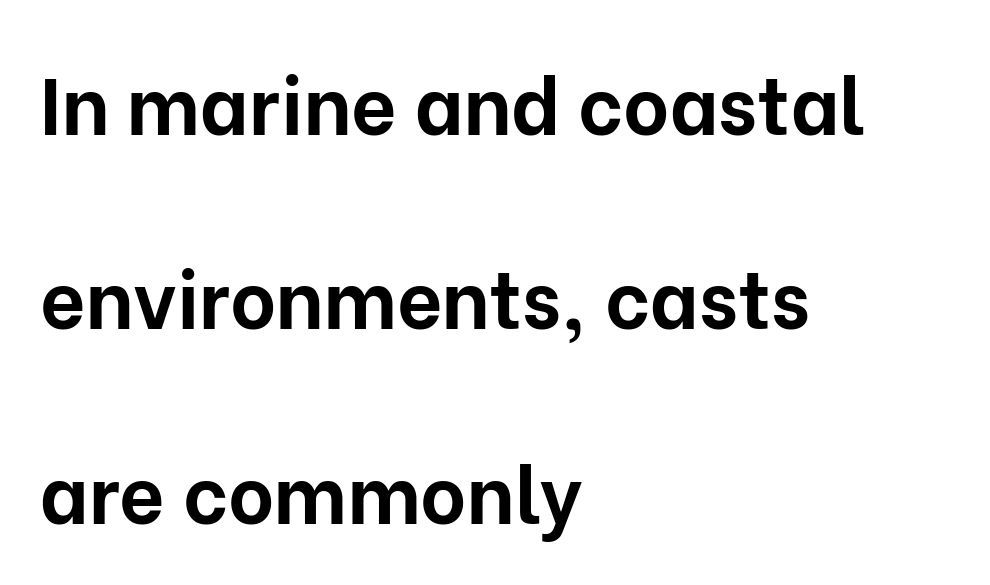
The image shows 79 px bold sans-serif type, upright; set left-aligned, loose line spacing (2.46x), normal letter spacing, not underlined; low stroke contrast and a medium x-height.
